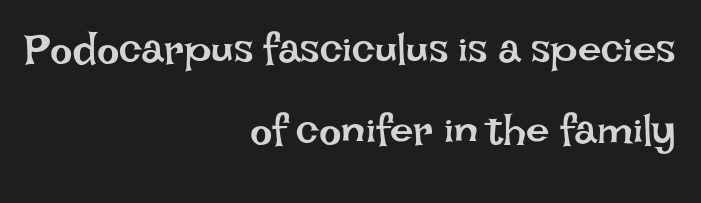
The face used here is proportionally spaced, like ordinary book or web type. Posture: vertical. Anything drawn beneath the words? Only blank space. A light-to-regular cut is what we see here. Casual observation: everything's shoved over to the right. The letterforms sit shoulder to shoulder at normal distance.
